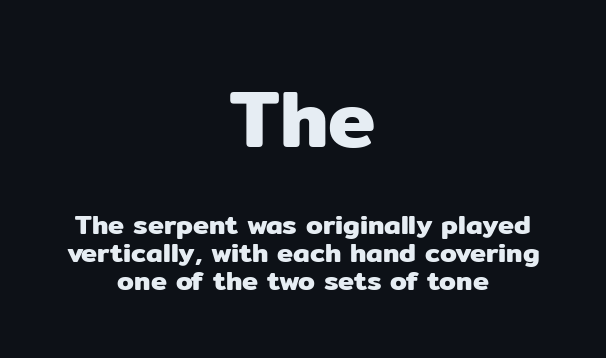
Q: Is the text italic (slanted)? A: No, it is upright.
Q: Is the typeface a serif or a sans-serif typeface? A: Sans-serif.
Q: Is the text underlined? A: No.
Q: How is the paragraph aligned? A: Centered.
Q: Is the spacing between letters normal or unusually wide? A: Normal.
Q: Is the spacing between lines tight, normal or loose? A: Tight.
Q: Which block of text is set in a larger size, the first (top) or the second (bottom)? A: The first (top) one.
Q: Width (condensed, normal, or wide)? A: Normal.
Q: Stroke contrast? A: Low.
Q: x-height? A: Medium.
Q: Monospaced? A: No.
